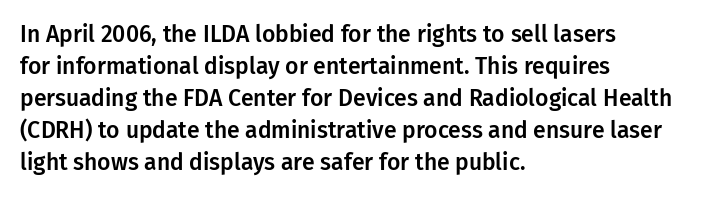
{"italic": "no", "underline": "no", "align": "left", "line_spacing": "normal", "line_spacing_ratio": 1.39, "letter_spacing": "normal", "letter_spacing_em": 0.0, "glyph_px": 23}
